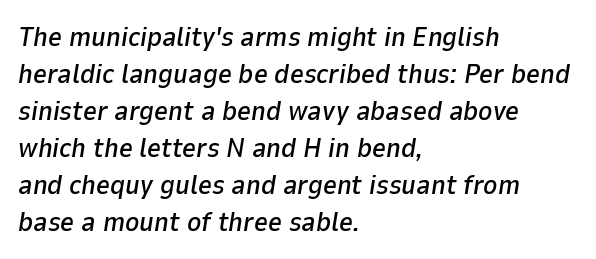
The image shows 27 px text type, italic (leaning right); set left-aligned, normal line spacing (1.37x), normal letter spacing, not underlined.
